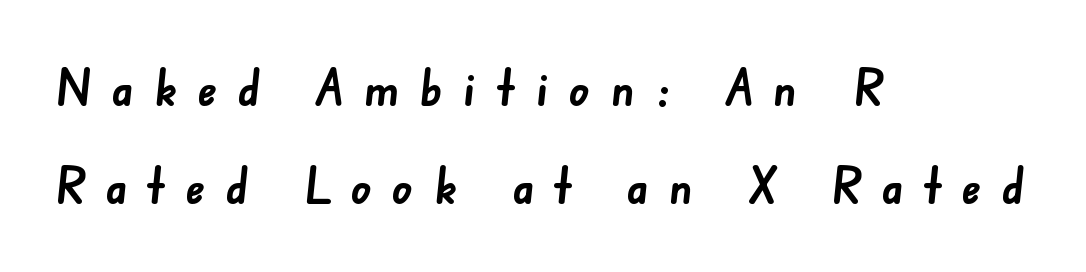
Q: Is the text bold? A: Yes.
Q: Is the typeface a serif or a sans-serif typeface? A: Sans-serif.
Q: Is the text underlined? A: No.
Q: How is the paragraph aligned? A: Left-aligned.
Q: Is the spacing between letters normal or unusually wide? A: Unusually wide.
Q: Is the spacing between lines tight, normal or loose? A: Loose.
Q: Width (condensed, normal, or wide)? A: Normal.
Q: Stroke contrast? A: Low.
Q: x-height? A: Small.
Q: Monospaced? A: No.
